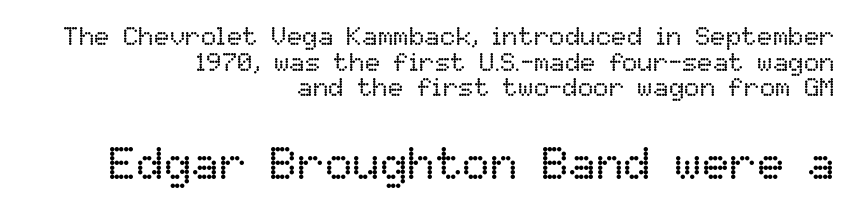
Q: Is the text bold? A: No.
Q: Is the text italic (slanted)? A: No, it is upright.
Q: Is the text underlined? A: No.
Q: How is the paragraph aligned? A: Right-aligned.
Q: Is the spacing between letters normal or unusually wide? A: Normal.
Q: Is the spacing between lines tight, normal or loose? A: Tight.
Q: Which block of text is set in a larger size, the first (top) or the second (bottom)? A: The second (bottom) one.
Q: Width (condensed, normal, or wide)? A: Normal.
Q: Stroke contrast? A: Low.
Q: x-height? A: Medium.
Q: Monospaced? A: No.
